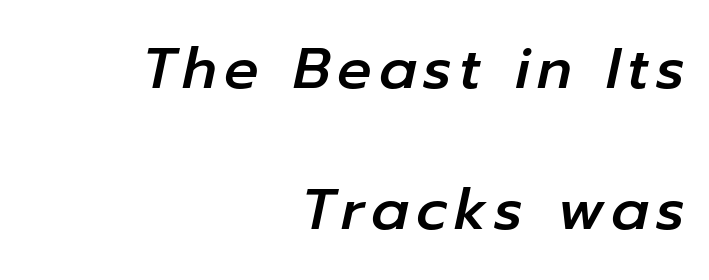
Varying glyph widths throughout — classic text-font behaviour. A typesetter would call this leading open, well beyond the default. Only glyphs here, with clear space below each row. All the whitespace from short lines collects on the left. Yep, that's italic — everything's leaning.
